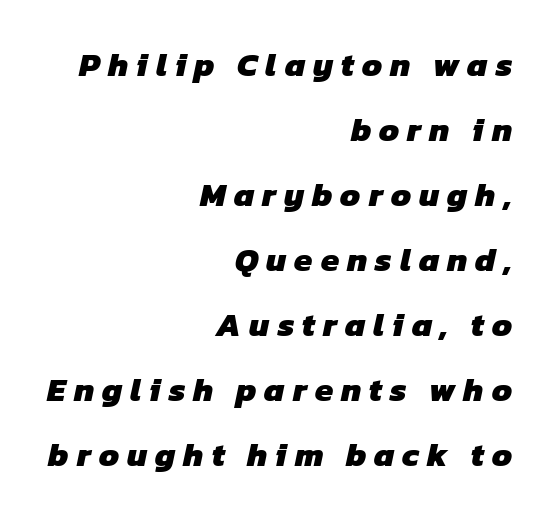
Q: Is the text bold? A: Yes.
Q: Is the typeface a serif or a sans-serif typeface? A: Sans-serif.
Q: Is the text underlined? A: No.
Q: How is the paragraph aligned? A: Right-aligned.
Q: Is the spacing between letters normal or unusually wide? A: Unusually wide.
Q: Is the spacing between lines tight, normal or loose? A: Loose.
Q: Width (condensed, normal, or wide)? A: Normal.
Q: Stroke contrast? A: Low.
Q: x-height? A: Medium.
Q: Monospaced? A: No.
